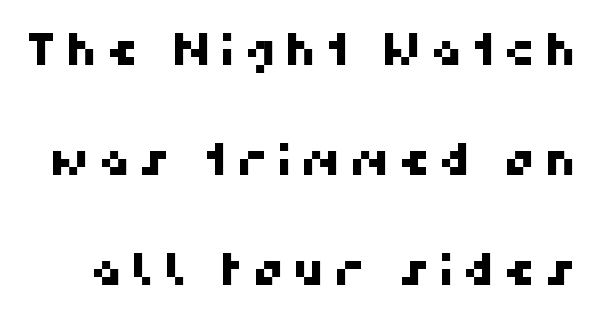
Q: Is the typeface a serif or a sans-serif typeface? A: Sans-serif.
Q: Is the text underlined? A: No.
Q: Is the spacing between lines tight, normal or loose? A: Loose.
Q: Width (condensed, normal, or wide)? A: Normal.
Q: Stroke contrast? A: High.
Q: x-height? A: Medium.
Q: Monospaced? A: No.
